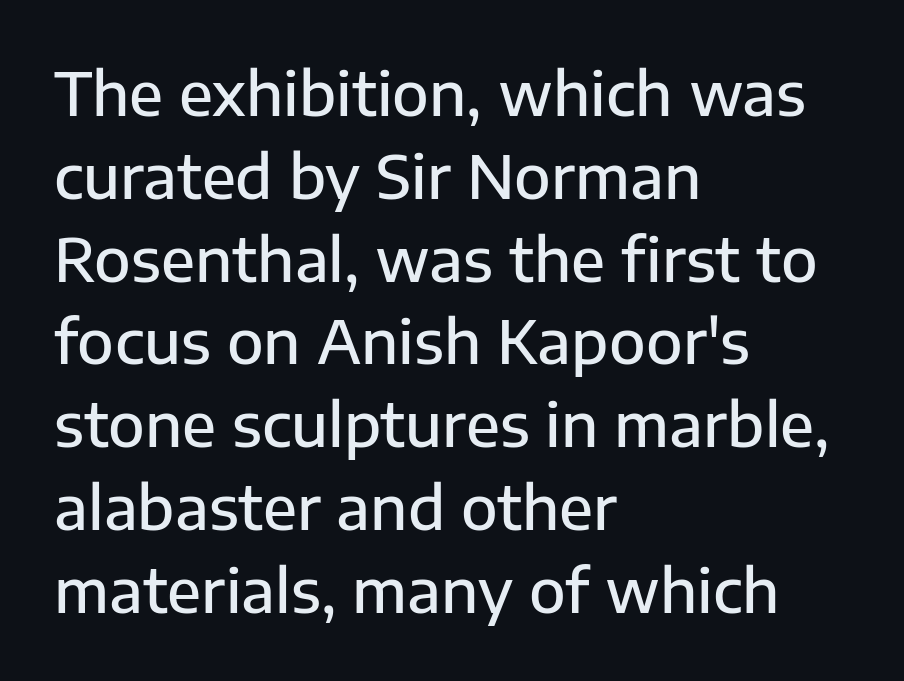
Horizontally, the lines are justified to the leading edge only. Quick note: underline off. Is there much room between lines? A standard amount, neither cramped nor airy. Varying glyph widths throughout — classic text-font behaviour. Each letter's strokes conclude bluntly, with no projecting serifs. Does extra space separate the letters? No, they use regular spacing.
